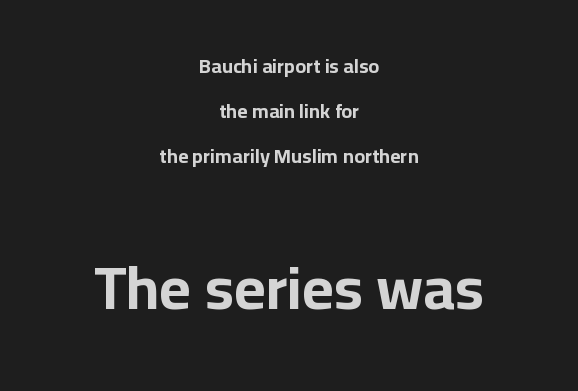
Q: Is the text bold? A: Yes.
Q: Is the text italic (slanted)? A: No, it is upright.
Q: Is the typeface a serif or a sans-serif typeface? A: Sans-serif.
Q: Is the text underlined? A: No.
Q: How is the paragraph aligned? A: Centered.
Q: Is the spacing between letters normal or unusually wide? A: Normal.
Q: Is the spacing between lines tight, normal or loose? A: Loose.
Q: Which block of text is set in a larger size, the first (top) or the second (bottom)? A: The second (bottom) one.
Q: Width (condensed, normal, or wide)? A: Normal.
Q: Stroke contrast? A: Low.
Q: x-height? A: Medium.
Q: Monospaced? A: No.
